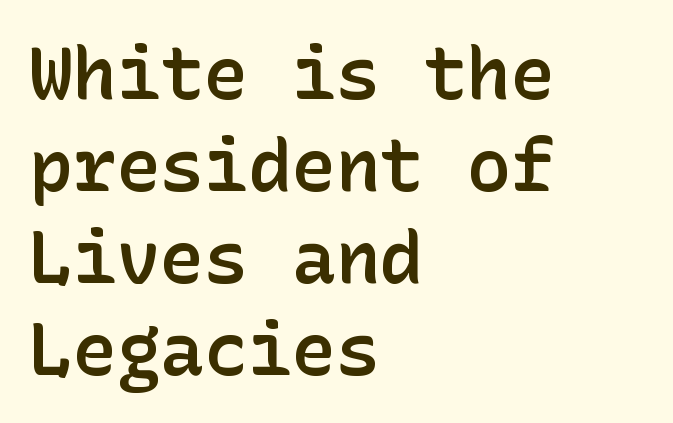
{"serif": "no", "italic": "no", "bold": "semi", "weight": "semibold", "width": "normal", "stroke_contrast": "low", "x_height": "medium", "underline": "no", "align": "left", "line_spacing": "normal", "line_spacing_ratio": 1.26, "letter_spacing": "normal", "letter_spacing_em": 0.0, "glyph_px": 73}
